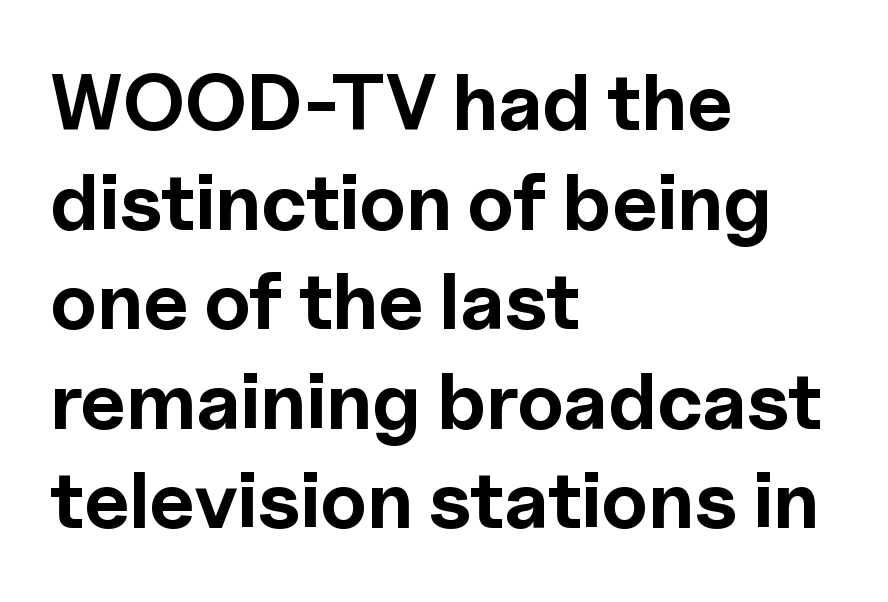
Q: Is the text bold? A: Yes.
Q: Is the text italic (slanted)? A: No, it is upright.
Q: Is the typeface a serif or a sans-serif typeface? A: Sans-serif.
Q: Is the text underlined? A: No.
Q: How is the paragraph aligned? A: Left-aligned.
Q: Is the spacing between letters normal or unusually wide? A: Normal.
Q: Is the spacing between lines tight, normal or loose? A: Normal.
Q: Width (condensed, normal, or wide)? A: Normal.
Q: x-height? A: Medium.
Q: Monospaced? A: No.
